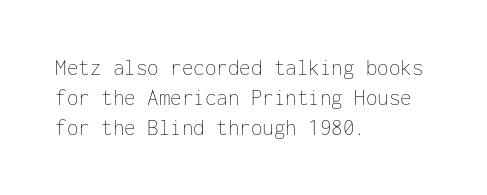
The lines are quadded left. The font sits on the lighter half of the weight spectrum, regular included. Tracking here is standard; glyphs follow each other at the usual distance. Italic? Not at all — the glyphs are vertical. Rule under the text: the space is simply empty.
